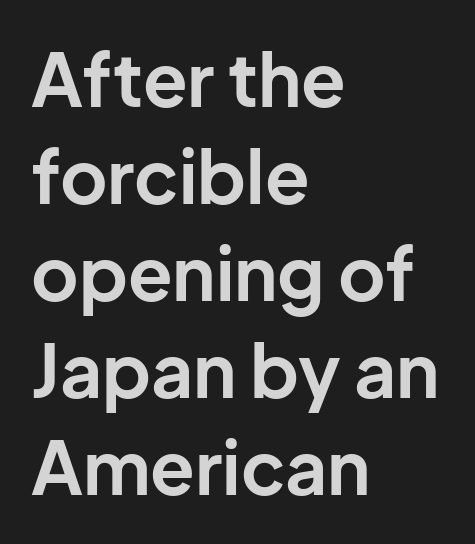
{"serif": "no", "italic": "no", "bold": "yes", "weight": "bold", "width": "normal", "stroke_contrast": "low", "x_height": "medium", "monospaced": "no", "underline": "no", "align": "left", "line_spacing": "normal", "line_spacing_ratio": 1.33, "letter_spacing": "normal", "letter_spacing_em": 0.0, "glyph_px": 73}
